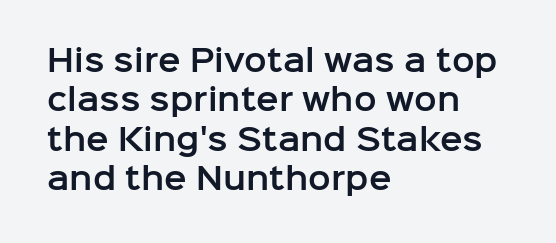
Letters rest on an invisible, unmarked baseline. Baseline-to-baseline distance is the conventional proportion of letter height. Nothing sits at the stroke ends, so this counts as sans-serif. How are the letters spaced? Ordinarily, with no added tracking.
